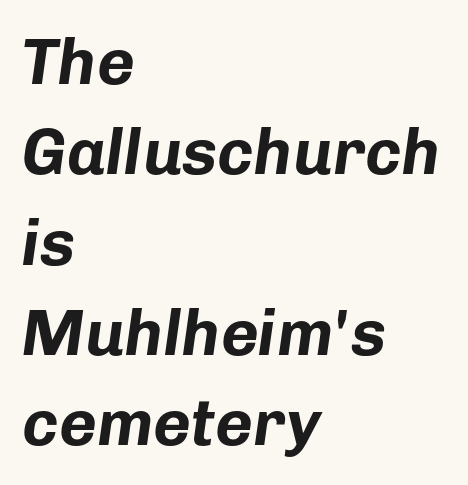
The passage shown stacks its lines at a standard gap. Style check: oblique. The rag falls on the right side of this text block. As a designer I'd log this as weight 700, bold.
